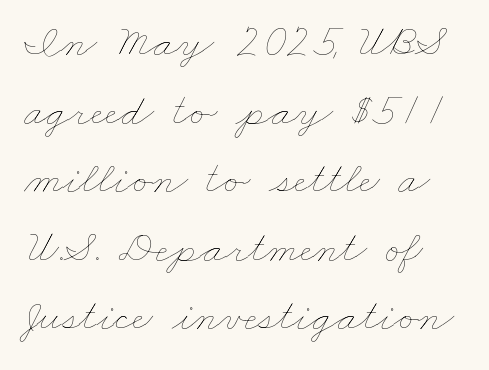
{"bold": "no", "weight": "thin", "width": "wide", "stroke_contrast": "low", "x_height": "small", "monospaced": "no", "underline": "no", "line_spacing": "normal", "line_spacing_ratio": 1.49, "letter_spacing": "normal", "letter_spacing_em": 0.0, "glyph_px": 46}
